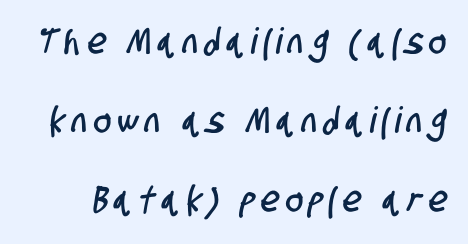
Q: Is the typeface a serif or a sans-serif typeface? A: Sans-serif.
Q: Is the text underlined? A: No.
Q: Is the spacing between lines tight, normal or loose? A: Loose.
Q: Width (condensed, normal, or wide)? A: Condensed.
Q: Stroke contrast? A: Low.
Q: x-height? A: Large.
Q: Monospaced? A: No.
